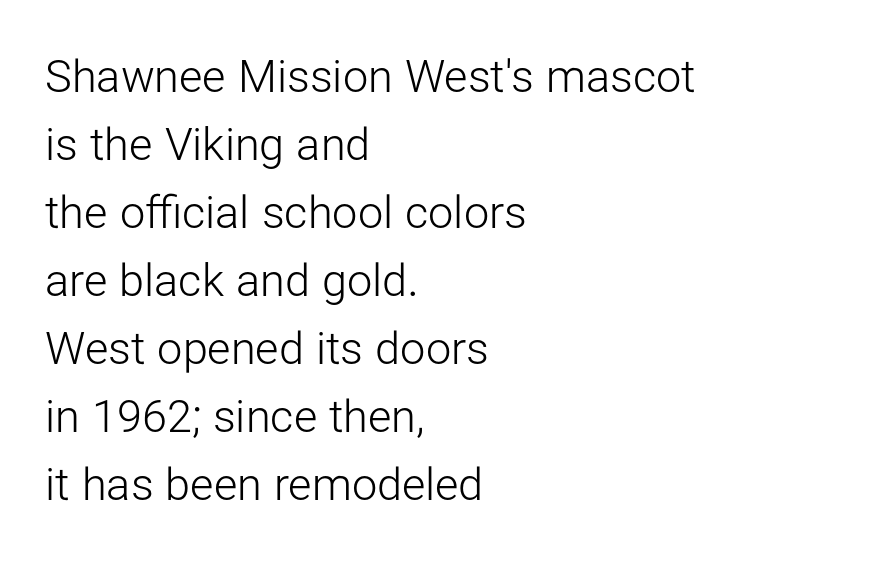
Q: Is the text bold? A: No.
Q: Is the text italic (slanted)? A: No, it is upright.
Q: Is the typeface a serif or a sans-serif typeface? A: Sans-serif.
Q: Is the text underlined? A: No.
Q: How is the paragraph aligned? A: Left-aligned.
Q: Is the spacing between letters normal or unusually wide? A: Normal.
Q: Is the spacing between lines tight, normal or loose? A: Normal.
Q: Width (condensed, normal, or wide)? A: Normal.
Q: Stroke contrast? A: Low.
Q: x-height? A: Medium.
Q: Monospaced? A: No.
